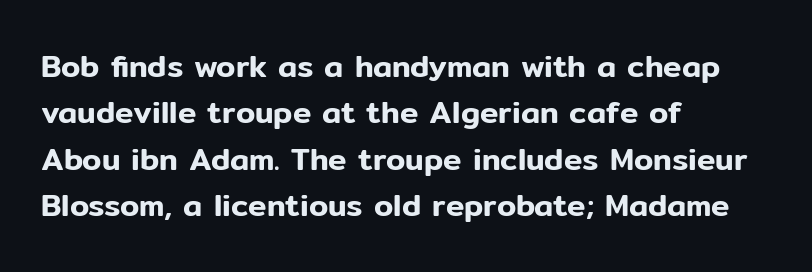
{"serif": "no", "italic": "no", "width": "normal", "stroke_contrast": "low", "x_height": "medium", "monospaced": "no", "underline": "no", "align": "left", "line_spacing": "normal", "line_spacing_ratio": 1.5, "letter_spacing": "normal", "letter_spacing_em": 0.0, "glyph_px": 31}
